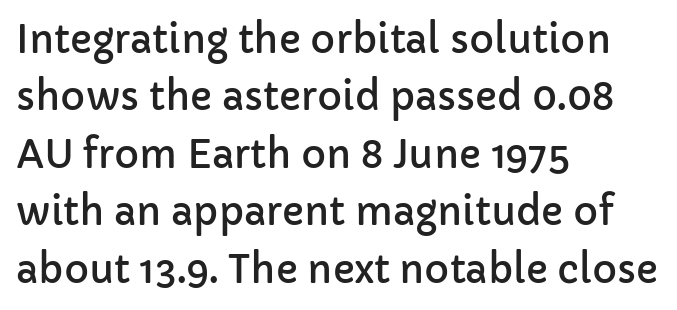
{"serif": "no", "italic": "no", "width": "normal", "stroke_contrast": "low", "x_height": "medium", "monospaced": "no", "underline": "no", "align": "left", "line_spacing": "normal", "line_spacing_ratio": 1.51, "letter_spacing": "normal", "letter_spacing_em": 0.0, "glyph_px": 38}
